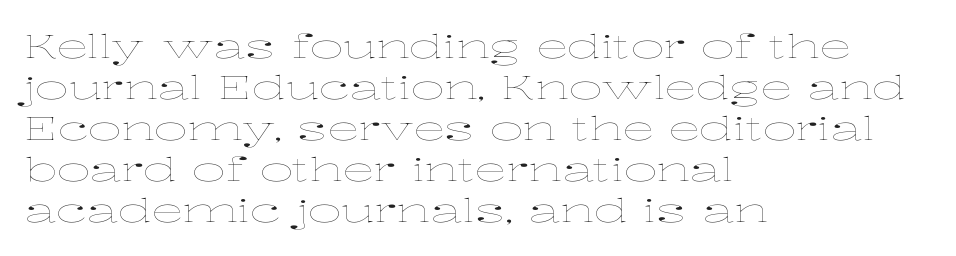
{"italic": "no", "bold": "no", "weight": "thin", "width": "wide", "stroke_contrast": "low", "x_height": "medium", "monospaced": "no", "underline": "no", "align": "left", "line_spacing": "normal", "line_spacing_ratio": 1.28, "letter_spacing": "normal", "letter_spacing_em": 0.0, "glyph_px": 32}
